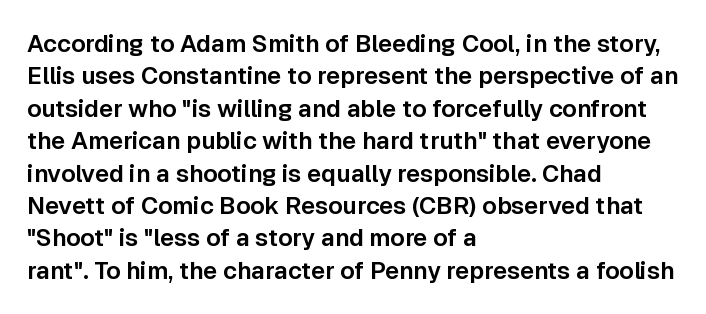
The image shows 24 px text type, upright; set left-aligned, normal line spacing (1.35x), normal letter spacing, not underlined.
